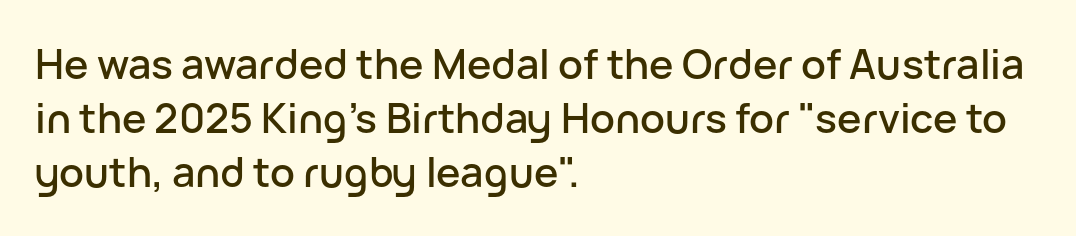
{"serif": "no", "italic": "no", "width": "normal", "stroke_contrast": "low", "x_height": "medium", "monospaced": "no", "underline": "no", "align": "left", "line_spacing": "normal", "line_spacing_ratio": 1.32, "letter_spacing": "normal", "letter_spacing_em": 0.0, "glyph_px": 41}
